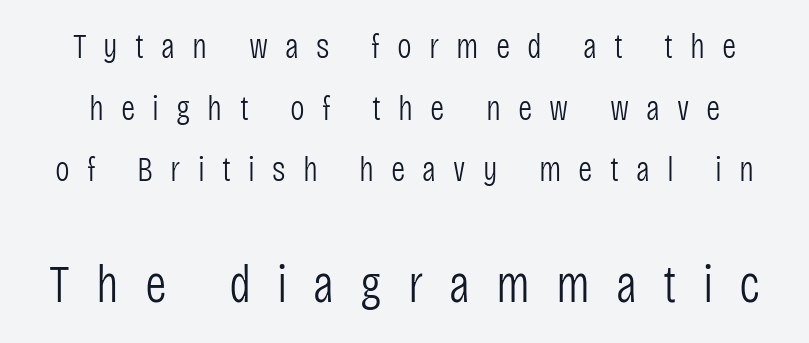
The image shows 53 px light, condensed sans-serif type, upright; set line spacing 1.76x, unusually wide letter spacing (+0.49 em), not underlined; the second (bottom) block is 1.51x larger; low stroke contrast and a large x-height.
